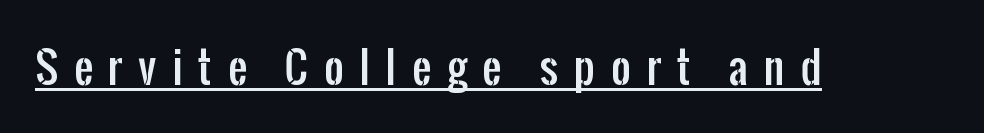
A typesetter would label this face a sans. Check the space under the baseline: a stroke is drawn there. This is roman type, the default non-slanted kind. What stands out about the letter spacing? Its width — letters are far apart.
